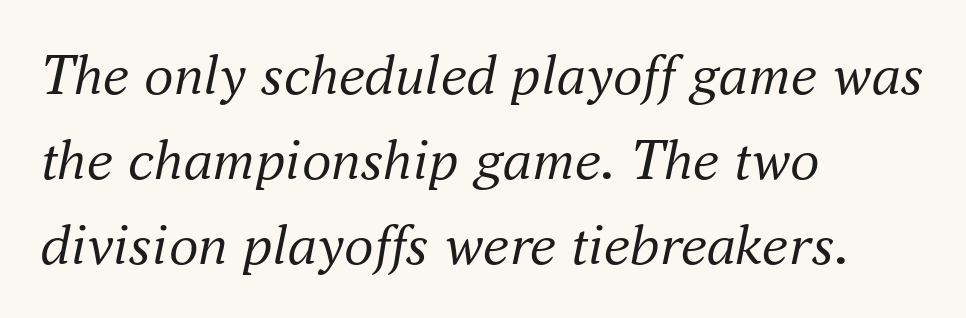
Think of a printed novel: that variable character pitch is what you see here. Only glyphs here, with clear space below each row. Words appear dense and cohesive because spacing is normal. The face used here has a pronounced slope to its letters. One glance says typical: line gaps are just what's usual. Font category for this specimen: serif.
